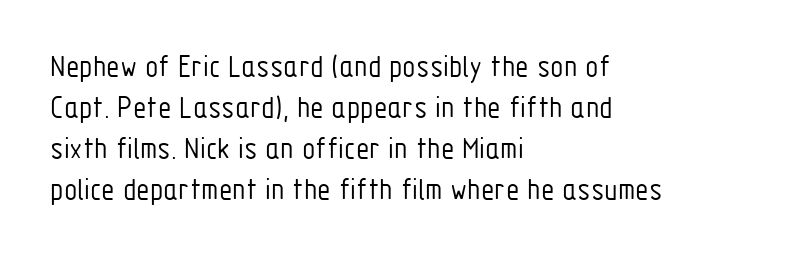
{"serif": "no", "italic": "no", "bold": "no", "weight": "light", "width": "condensed", "stroke_contrast": "low", "x_height": "medium", "monospaced": "no", "underline": "no", "align": "left", "line_spacing": "normal", "line_spacing_ratio": 1.32, "letter_spacing": "normal", "letter_spacing_em": 0.0, "glyph_px": 31}
